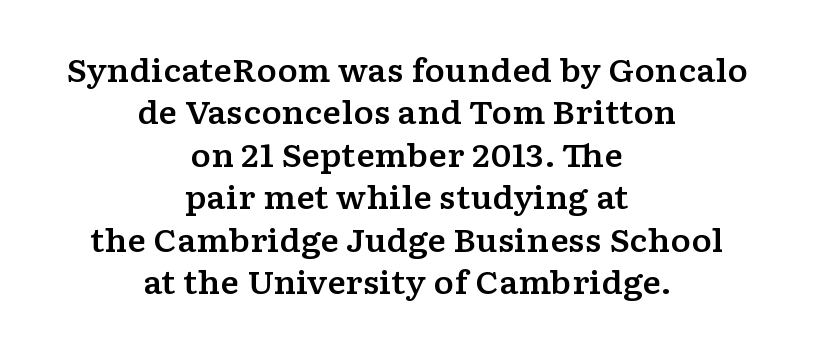
The image shows 31 px wide serif type, upright; set centered, normal line spacing (1.37x), normal letter spacing, not underlined; low stroke contrast and a medium x-height.
